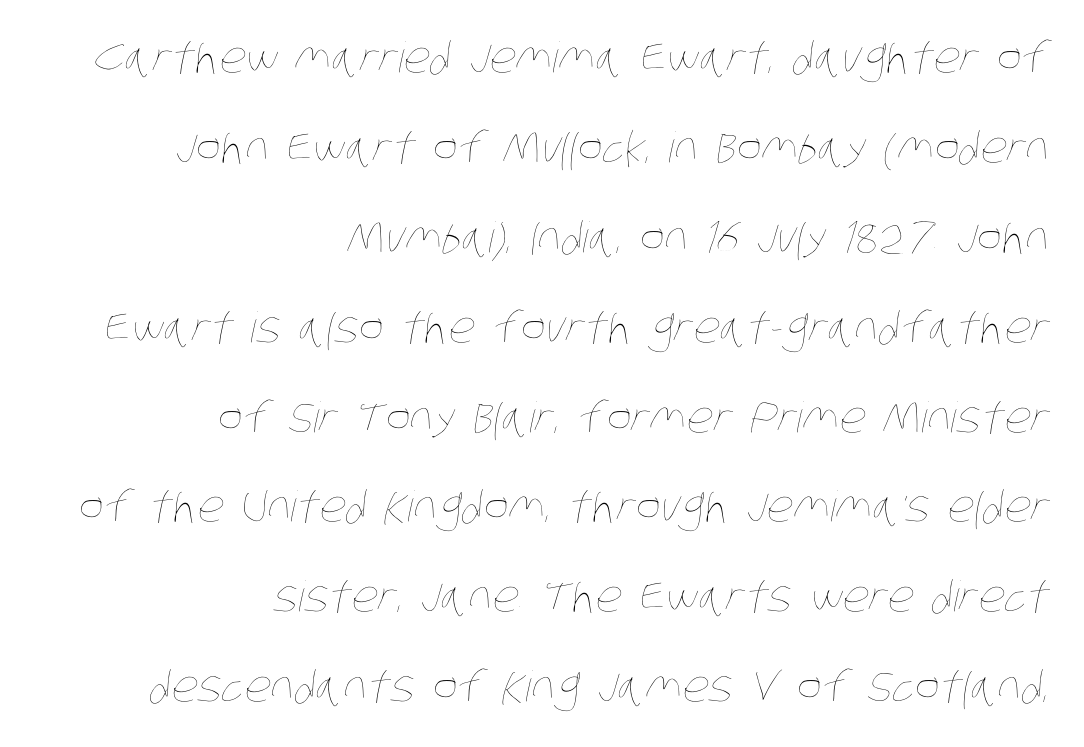
The image shows 42 px thin, condensed type; set right-aligned, loose line spacing (2.14x), normal letter spacing, not underlined; low stroke contrast and a large x-height.
